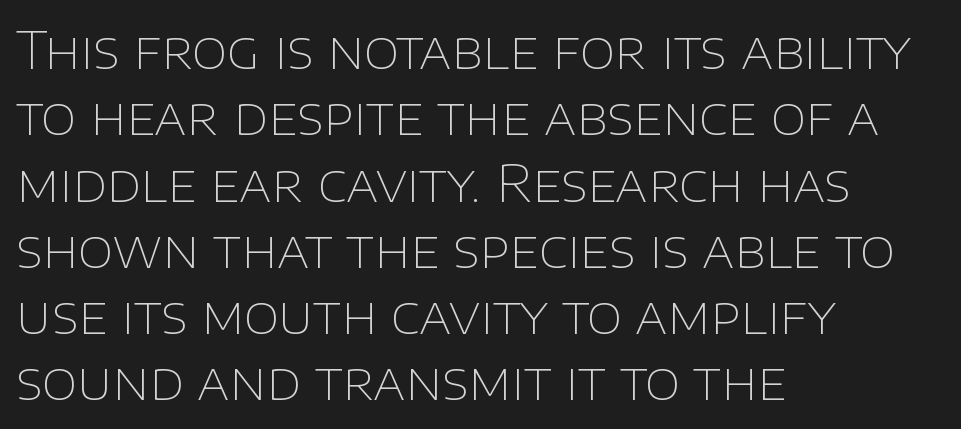
Compared with typical body copy, the letter spacing here is the same. Lines of text with bare space underneath. Every stem runs plumb, perpendicular to the baseline. Looks like regular typesetting: each glyph gets only the width it needs. The face looks like a standard text weight, possibly lighter. The passage shown is typeset with a sans-serif family.
